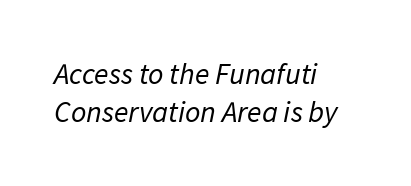
Words appear dense and cohesive because spacing is normal. Visually the block forms a straight wall on the left and a jagged coastline on the right. Think of a printed novel: that variable character pitch is what you see here. Nothing sits at the stroke ends, so this counts as sans-serif. These lines sit exactly where default settings would place them.
